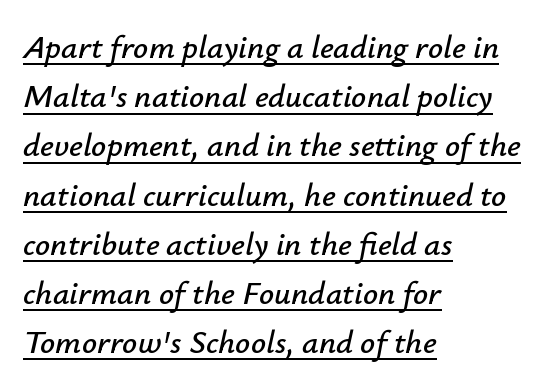
The image shows 33 px text type, italic (leaning right); set left-aligned, normal line spacing (1.49x), normal letter spacing, underlined; low stroke contrast and a small x-height.
